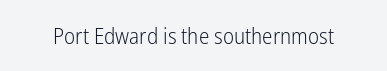
{"italic": "no", "bold": "no", "underline": "no", "letter_spacing": "normal", "letter_spacing_em": 0.0, "glyph_px": 22}
